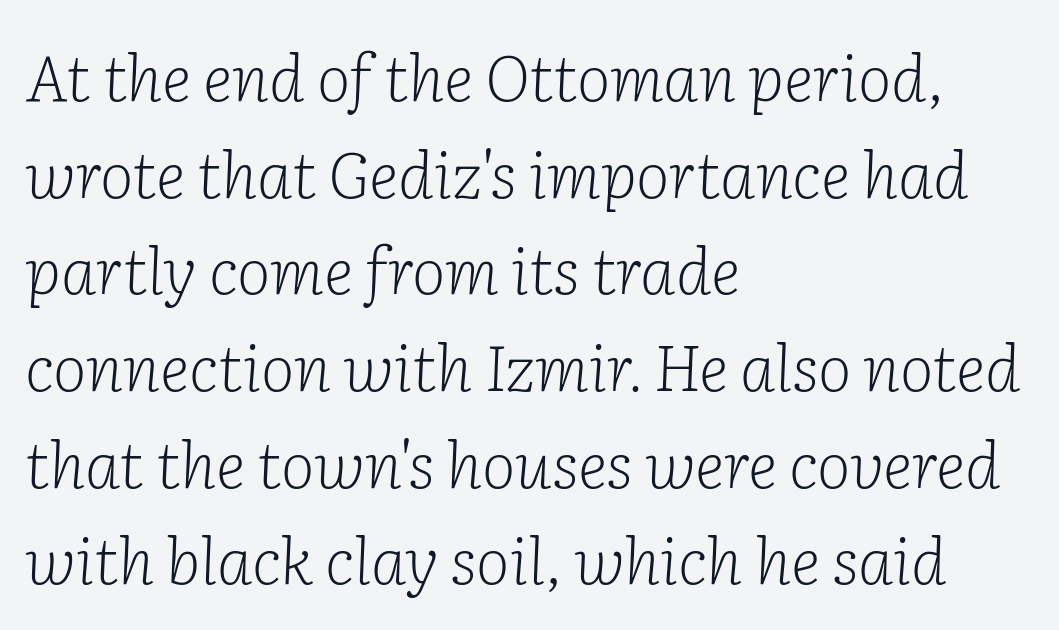
Think standard paragraph weight, or any step lighter than that. Think of a printed novel: that variable character pitch is what you see here. Leading: standard. Honestly, there is no underline to notice here at all. This rendering leaves character spacing at its baseline value. Note: serifs present on the glyphs.
